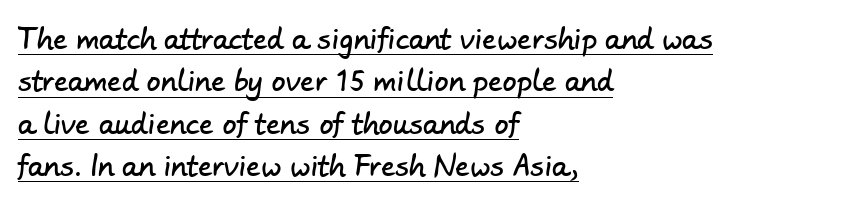
{"serif": "no", "width": "normal", "stroke_contrast": "low", "x_height": "small", "monospaced": "no", "underline": "yes", "align": "left", "line_spacing": "normal", "line_spacing_ratio": 1.51, "letter_spacing": "normal", "letter_spacing_em": 0.0, "glyph_px": 28}
